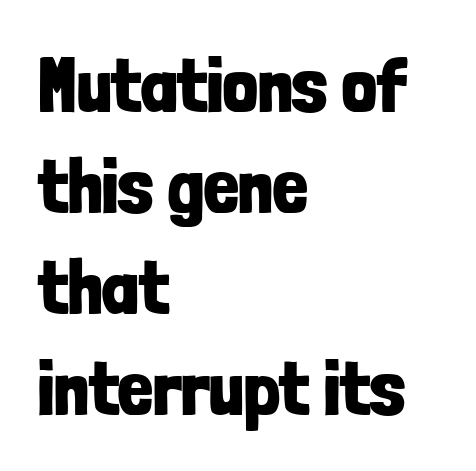
{"serif": "no", "italic": "no", "bold": "yes", "weight": "bold", "width": "condensed", "stroke_contrast": "low", "x_height": "medium", "monospaced": "no", "underline": "no", "align": "left", "line_spacing": "normal", "line_spacing_ratio": 1.31, "letter_spacing": "normal", "letter_spacing_em": 0.0, "glyph_px": 77}
